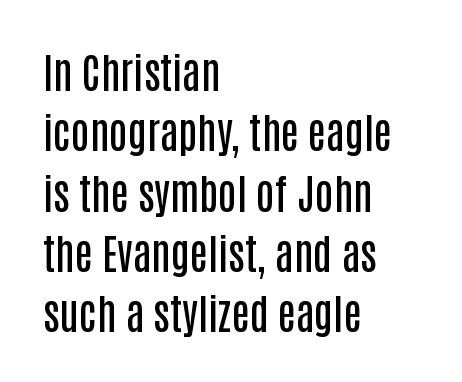
{"serif": "no", "italic": "no", "bold": "semi", "weight": "semibold", "width": "condensed", "stroke_contrast": "low", "x_height": "large", "monospaced": "no", "underline": "no", "align": "left", "line_spacing": "normal", "line_spacing_ratio": 1.47, "letter_spacing": "normal", "letter_spacing_em": 0.0, "glyph_px": 41}
